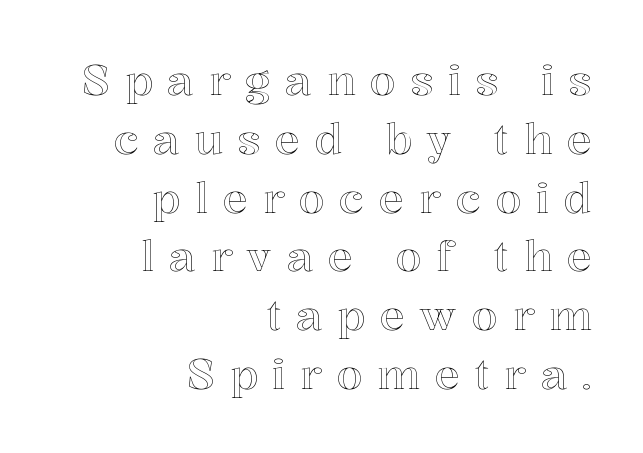
The image shows 42 px text type, upright; set right-aligned, normal line spacing (1.4x), unusually wide letter spacing (+0.35 em), not underlined; a medium x-height.
